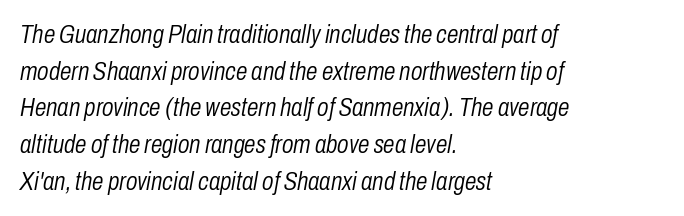
{"italic": "yes", "lean": "right", "slant_degrees": 10, "bold": "no", "underline": "no", "align": "left", "line_spacing": "normal", "line_spacing_ratio": 1.41, "letter_spacing": "normal", "letter_spacing_em": 0.0, "glyph_px": 26}
